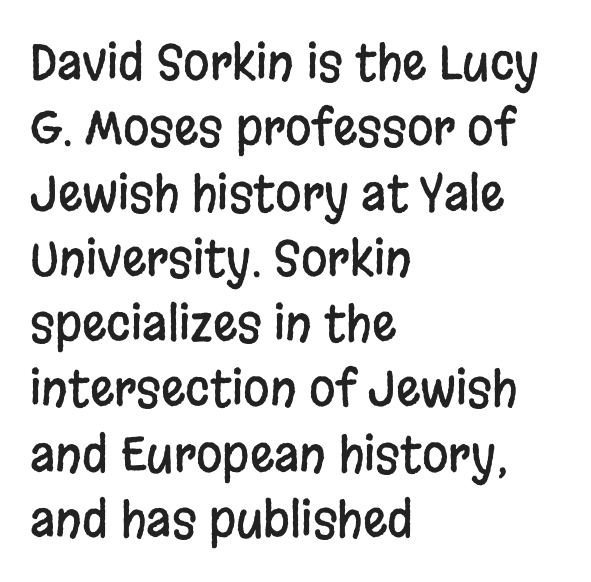
{"serif": "no", "italic": "no", "width": "condensed", "stroke_contrast": "low", "x_height": "large", "monospaced": "no", "underline": "no", "align": "left", "line_spacing": "normal", "line_spacing_ratio": 1.36, "letter_spacing": "normal", "letter_spacing_em": 0.0, "glyph_px": 48}
